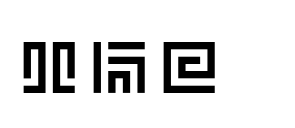
Q: Is the text italic (slanted)? A: No, it is upright.
Q: Is the text underlined? A: No.
Q: Width (condensed, normal, or wide)? A: Normal.
Q: x-height? A: Large.
